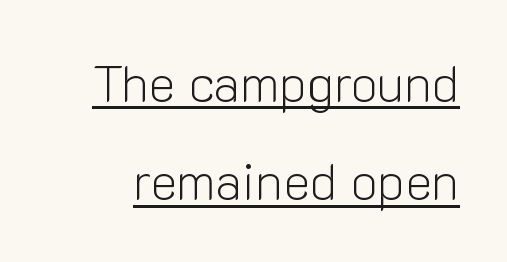
The image shows 51 px light sans-serif type, upright; set loose line spacing (1.93x), normal letter spacing, underlined; low stroke contrast and a medium x-height.
